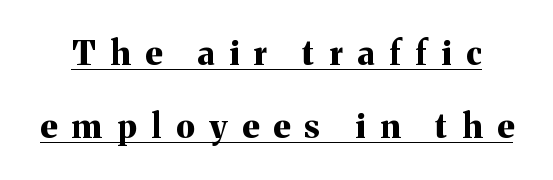
The image shows 33 px bold serif type, upright; set loose line spacing (2.2x), unusually wide letter spacing (+0.45 em), underlined; medium stroke contrast and a medium x-height.
